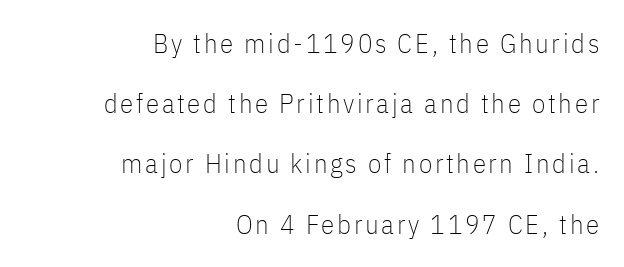
Q: Is the text bold? A: No.
Q: Is the text italic (slanted)? A: No, it is upright.
Q: Is the text underlined? A: No.
Q: How is the paragraph aligned? A: Right-aligned.
Q: Is the spacing between lines tight, normal or loose? A: Loose.
